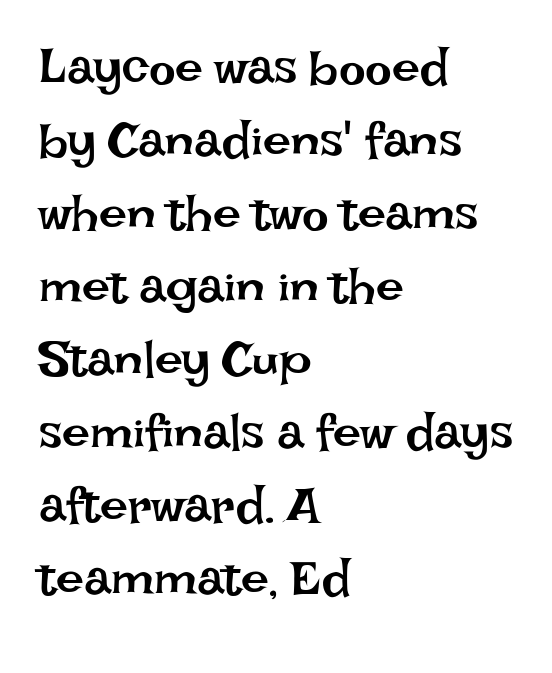
Q: Is the text bold? A: No.
Q: Is the text italic (slanted)? A: No, it is upright.
Q: Is the text underlined? A: No.
Q: How is the paragraph aligned? A: Left-aligned.
Q: Is the spacing between letters normal or unusually wide? A: Normal.
Q: Is the spacing between lines tight, normal or loose? A: Normal.
Q: Width (condensed, normal, or wide)? A: Normal.
Q: Stroke contrast? A: Low.
Q: x-height? A: Large.
Q: Monospaced? A: No.
